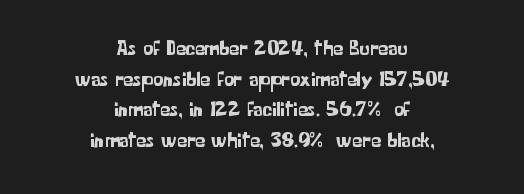
The image shows 20 px text type, upright; set centered, normal line spacing (1.53x), normal letter spacing, not underlined.
